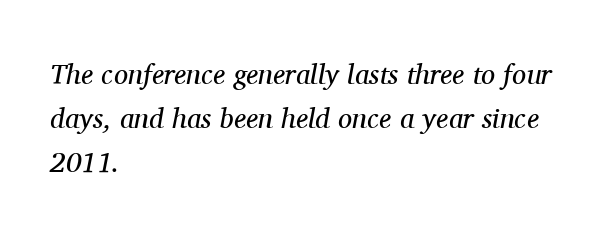
The image shows 28 px regular-weight serif type, italic (leaning right); set left-aligned, normal line spacing (1.57x), normal letter spacing, not underlined; medium stroke contrast and a medium x-height.
